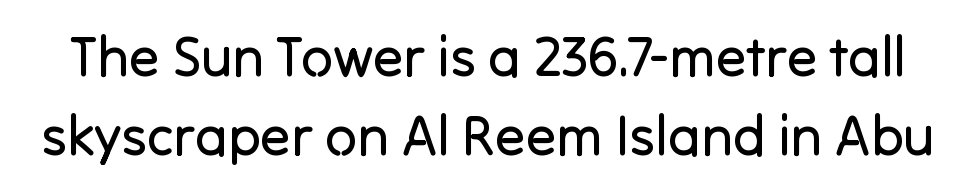
{"serif": "no", "italic": "no", "bold": "no", "weight": "regular", "width": "normal", "stroke_contrast": "low", "x_height": "medium", "monospaced": "no", "underline": "no", "line_spacing": "normal", "line_spacing_ratio": 1.41, "letter_spacing": "normal", "letter_spacing_em": 0.0, "glyph_px": 56}
